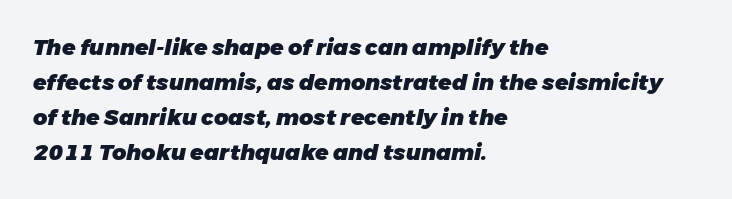
The image shows 22 px bold type, italic (leaning right); set left-aligned, normal line spacing (1.59x), normal letter spacing, not underlined.
